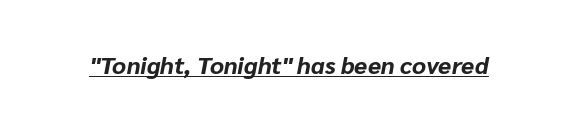
{"italic": "yes", "lean": "right", "slant_degrees": 10, "bold": "yes", "underline": "yes", "letter_spacing": "normal", "letter_spacing_em": 0.0, "glyph_px": 24}
